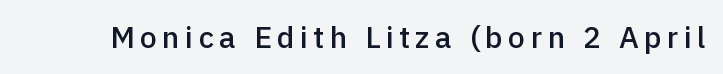
{"serif": "no", "italic": "no", "bold": "semi", "weight": "semibold", "width": "normal", "x_height": "medium", "monospaced": "no", "underline": "no", "glyph_px": 30}
